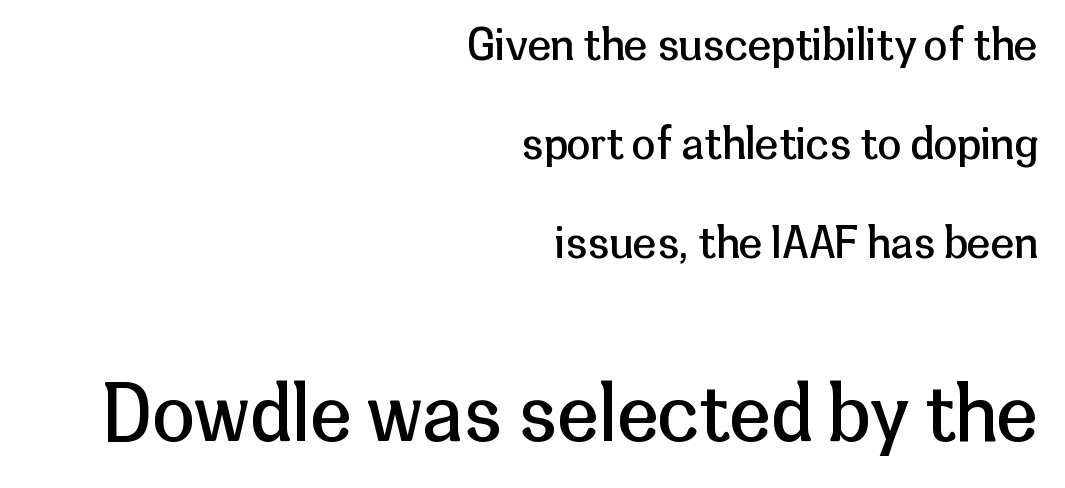
The image shows 76 px regular-weight sans-serif type, upright; set right-aligned, loose line spacing (2.3x), normal letter spacing, not underlined; the second (bottom) block is 1.77x larger; low stroke contrast and a medium x-height.
